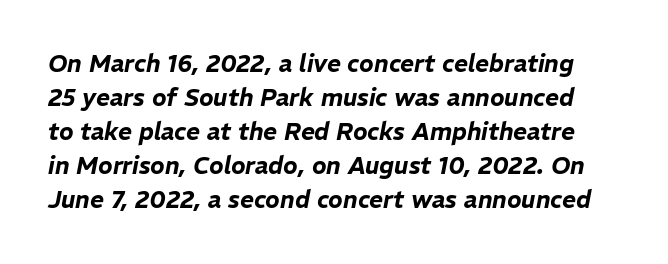
The image shows 24 px text type, italic (leaning right); set normal line spacing (1.42x), normal letter spacing, not underlined.
